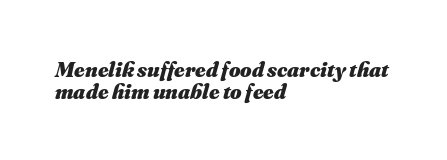
The image shows 22 px bold type, italic (leaning right); set left-aligned, tight line spacing (0.98x), normal letter spacing, not underlined.
